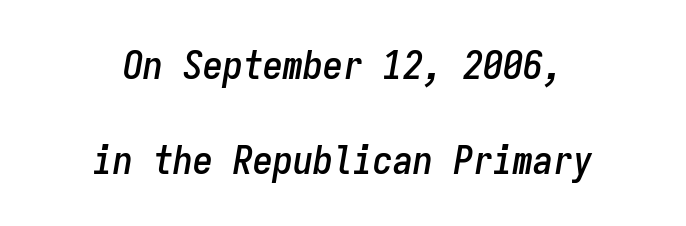
Which margin do the lines hug? Neither — every line sits in the middle. Short note: letters normally spaced. Each row of text sits above clean, open space. Posture: slanted. The letters march in equal steps, a hallmark of fixed-pitch type. Is there much room between lines? Yes — plenty of vertical air separates them.
